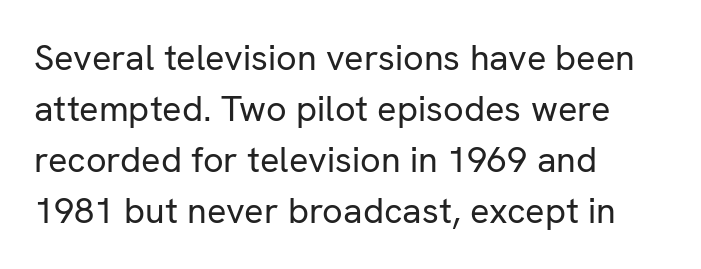
The image shows 36 px regular-weight sans-serif type, upright; set left-aligned, normal line spacing (1.42x), normal letter spacing, not underlined; low stroke contrast and a medium x-height.
